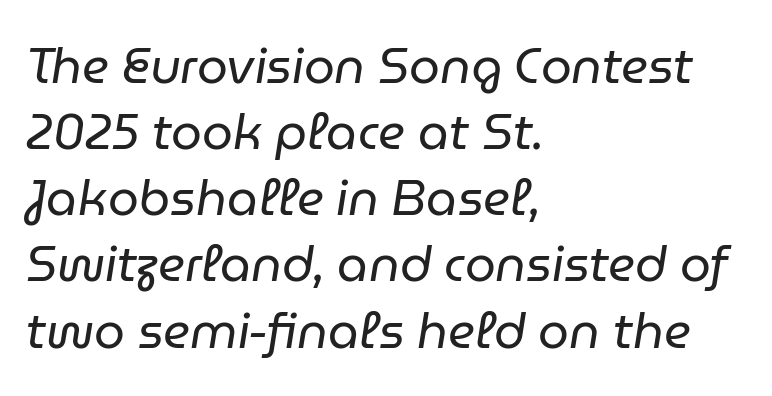
Q: Is the text bold? A: No.
Q: Is the text italic (slanted)? A: Yes, it leans right by about 9 degrees.
Q: Is the text underlined? A: No.
Q: How is the paragraph aligned? A: Left-aligned.
Q: Is the spacing between letters normal or unusually wide? A: Normal.
Q: Is the spacing between lines tight, normal or loose? A: Normal.
Q: Width (condensed, normal, or wide)? A: Normal.
Q: Stroke contrast? A: Low.
Q: x-height? A: Medium.
Q: Monospaced? A: No.
